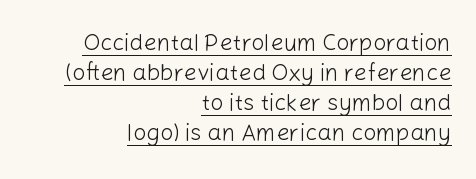
The image shows 23 px text type, upright; set right-aligned, normal line spacing (1.3x), normal letter spacing, underlined.
